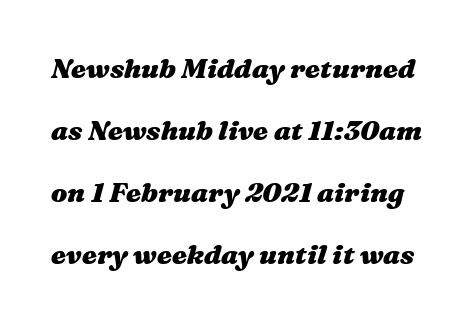
Leading: increased. Its strokes are broad and dark, the hallmark of bold type. Default kerning and tracking; the words read as compact shapes. The specimen reads as italic at a glance.
